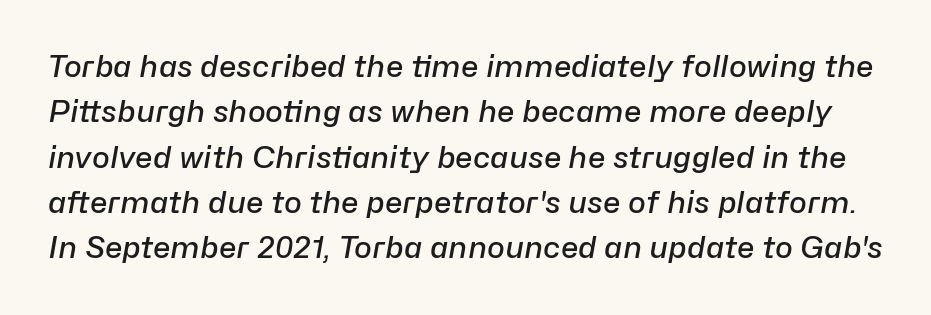
Q: Is the text bold? A: Semi-bold.
Q: Is the text italic (slanted)? A: Yes, it leans right by about 10 degrees.
Q: Is the text underlined? A: No.
Q: Is the spacing between letters normal or unusually wide? A: Normal.
Q: Is the spacing between lines tight, normal or loose? A: Normal.
Q: Width (condensed, normal, or wide)? A: Normal.
Q: Stroke contrast? A: Low.
Q: x-height? A: Medium.
Q: Monospaced? A: No.
